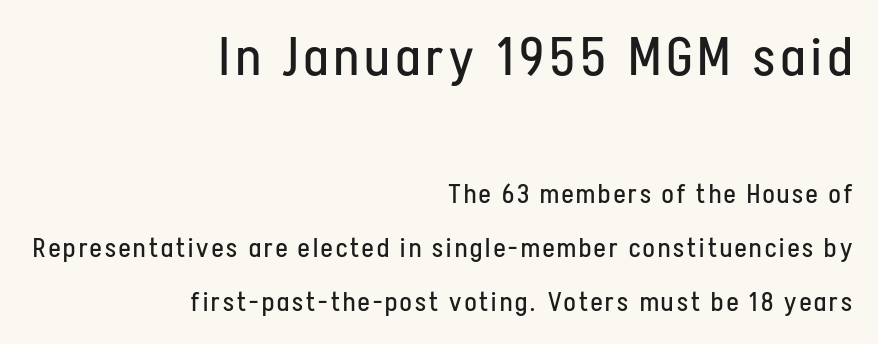
The image shows 54 px regular-weight, condensed sans-serif type, upright; set right-aligned, loose line spacing (2.01x), not underlined; the first (top) block is 2.0x larger; low stroke contrast and a medium x-height.
